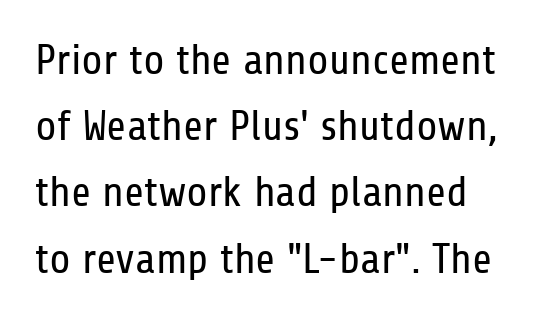
The leading is moderate, giving the passage an even texture. Designer's note — italics off, roman on. Does extra space separate the letters? No, they use regular spacing. Bare-footed words on every line. The letters advance in unequal steps, a hallmark of proportional type.
